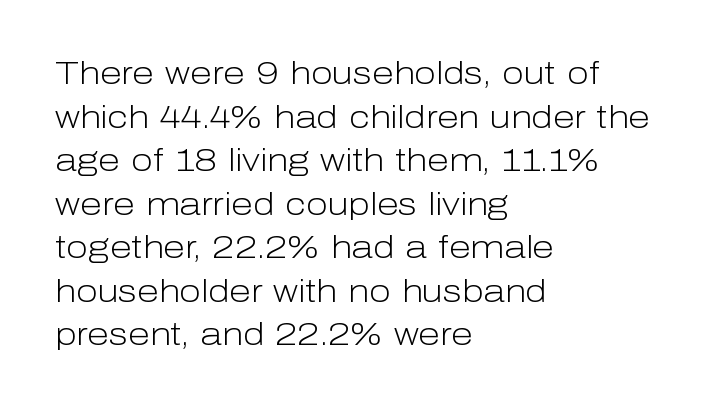
Q: Is the text bold? A: No.
Q: Is the text italic (slanted)? A: No, it is upright.
Q: Is the typeface a serif or a sans-serif typeface? A: Sans-serif.
Q: Is the text underlined? A: No.
Q: How is the paragraph aligned? A: Left-aligned.
Q: Is the spacing between letters normal or unusually wide? A: Normal.
Q: Is the spacing between lines tight, normal or loose? A: Normal.
Q: Width (condensed, normal, or wide)? A: Normal.
Q: Stroke contrast? A: Low.
Q: x-height? A: Medium.
Q: Monospaced? A: No.
